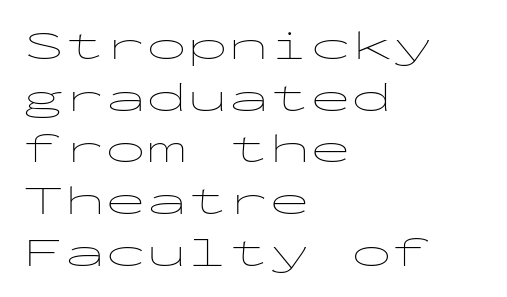
The axis of the letterforms is exactly vertical. The letters march in equal steps, a hallmark of fixed-pitch type. Leftover space on each line is placed entirely after the last word. Whoever set this chose a conventional vertical rhythm. The font sits on the lighter half of the weight spectrum, regular included.
